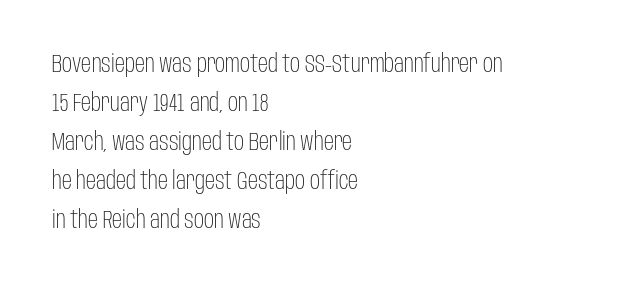
Q: Is the text bold? A: No.
Q: Is the text italic (slanted)? A: No, it is upright.
Q: Is the text underlined? A: No.
Q: How is the paragraph aligned? A: Left-aligned.
Q: Is the spacing between letters normal or unusually wide? A: Normal.
Q: Is the spacing between lines tight, normal or loose? A: Normal.
